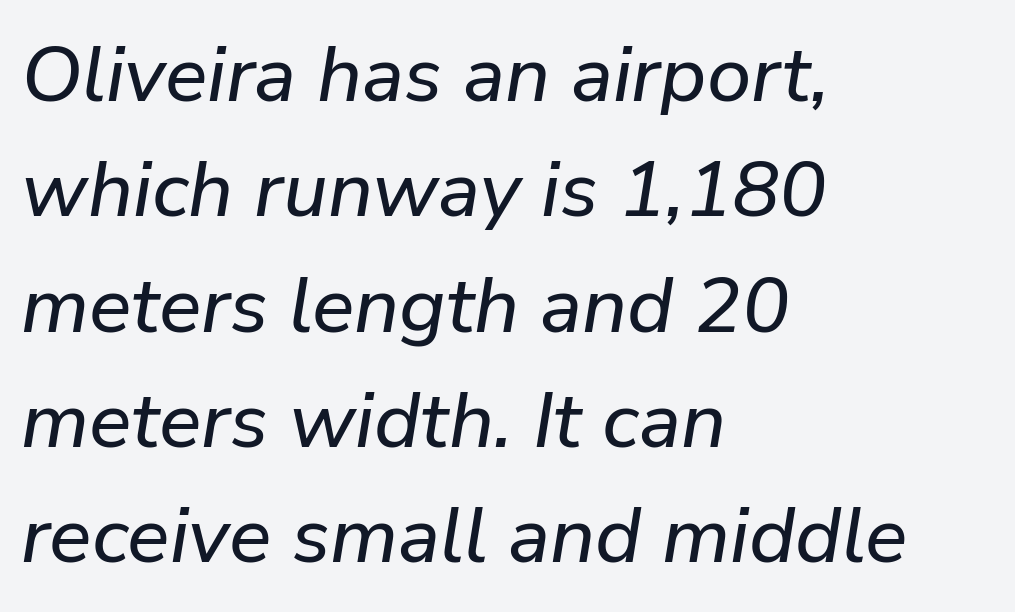
{"italic": "yes", "lean": "right", "slant_degrees": 9, "width": "normal", "stroke_contrast": "low", "x_height": "medium", "monospaced": "no", "underline": "no", "align": "left", "line_spacing": "normal", "line_spacing_ratio": 1.46, "letter_spacing": "normal", "letter_spacing_em": 0.0, "glyph_px": 79}
